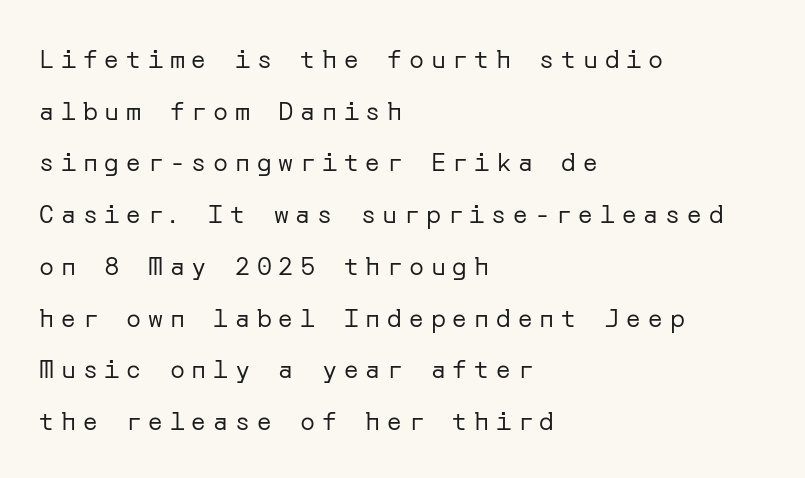
This rendering widens character spacing well past its baseline value. Upright lettering throughout. The face looks like a standard text weight, possibly lighter. Caption: multi-line text, flush left, ragged right. Check under the words: just untouched page. How would I describe the line gaps? Wide and relaxed.
